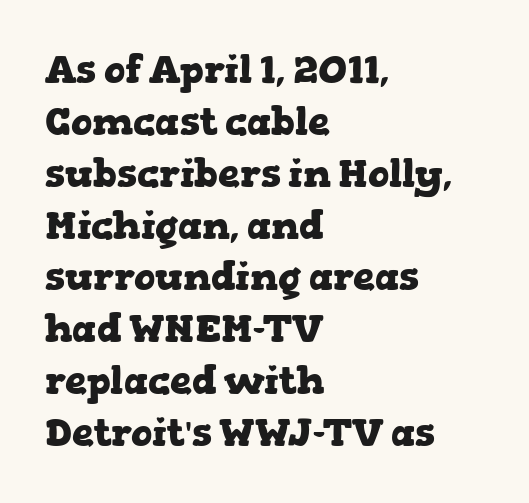
Are there feet on the stems? There are — it's a serif. The face used here is rendered with its standard letterfit. Nobody drew a line under any word here. The rendering anchors every line to the left-hand side.
